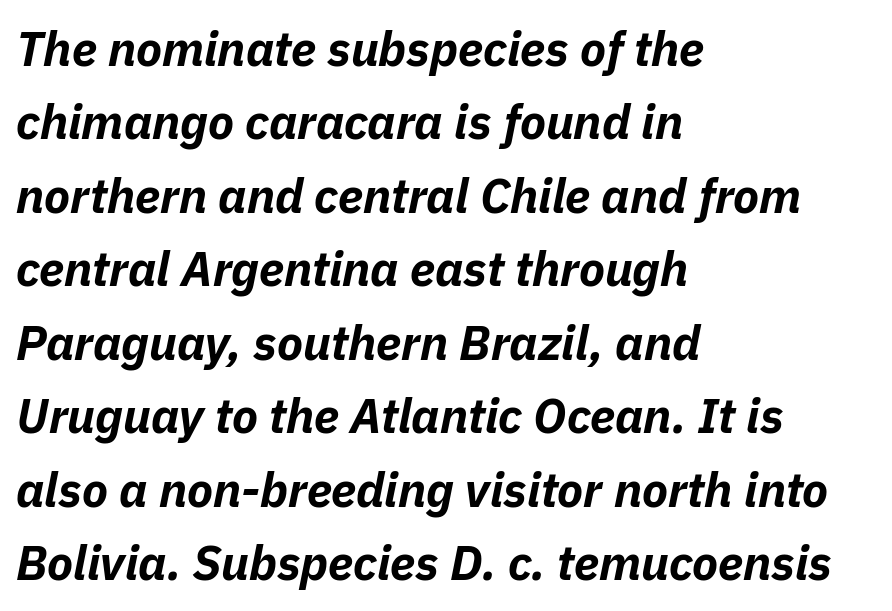
Q: Is the text bold? A: Yes.
Q: Is the text italic (slanted)? A: Yes, it leans right by about 11 degrees.
Q: Is the text underlined? A: No.
Q: How is the paragraph aligned? A: Left-aligned.
Q: Is the spacing between letters normal or unusually wide? A: Normal.
Q: Is the spacing between lines tight, normal or loose? A: Normal.
Q: Width (condensed, normal, or wide)? A: Normal.
Q: Stroke contrast? A: Low.
Q: x-height? A: Medium.
Q: Monospaced? A: No.
